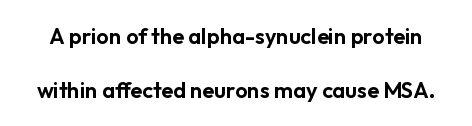
The image shows 22 px text type, upright; set loose line spacing (2.45x), normal letter spacing, not underlined.
